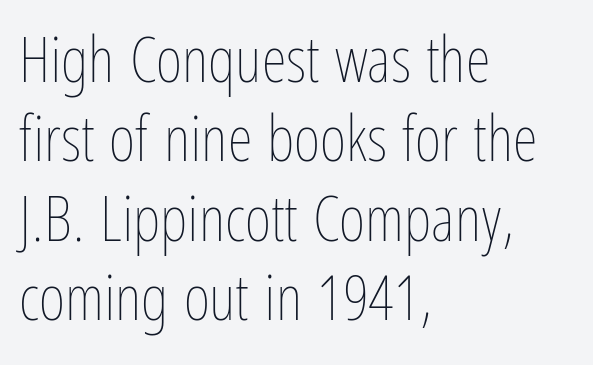
{"italic": "no", "bold": "no", "weight": "thin", "width": "condensed", "stroke_contrast": "low", "x_height": "medium", "monospaced": "no", "underline": "no", "align": "left", "line_spacing_ratio": 1.24, "letter_spacing": "normal", "letter_spacing_em": 0.0, "glyph_px": 64}
